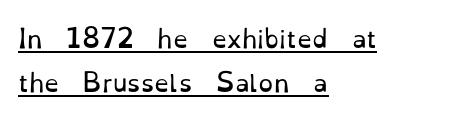
Typeset ragged right — the left edge is the straight one. A typographer would call this underscored text. The passage shown has conventional tracking throughout. Do the letters lean? They stand straight. Compared with a typical body face, this is equally light or lighter still.
